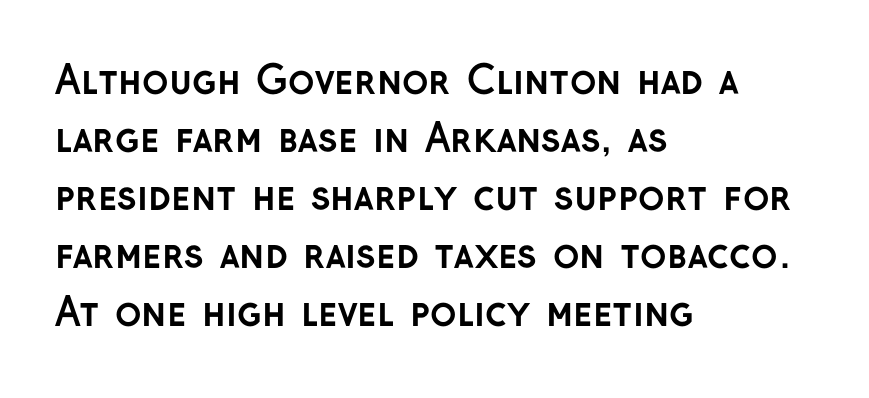
The image shows 39 px semibold sans-serif type, upright; set left-aligned, normal line spacing (1.49x), normal letter spacing, not underlined; low stroke contrast and a medium x-height.
